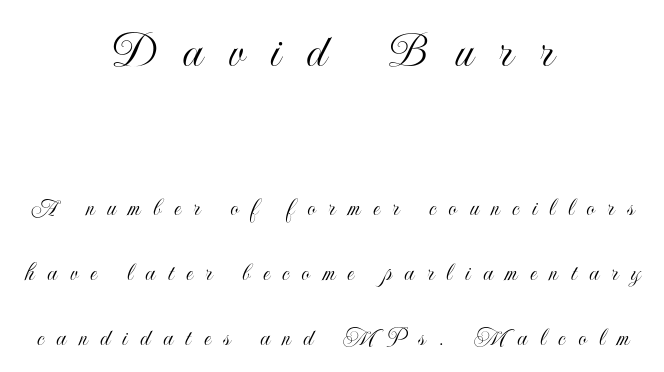
Q: Is the text italic (slanted)? A: Yes.
Q: Is the text underlined? A: No.
Q: How is the paragraph aligned? A: Centered.
Q: Is the spacing between letters normal or unusually wide? A: Unusually wide.
Q: Is the spacing between lines tight, normal or loose? A: Loose.
Q: Which block of text is set in a larger size, the first (top) or the second (bottom)? A: The first (top) one.
Q: Width (condensed, normal, or wide)? A: Condensed.
Q: x-height? A: Small.
Q: Monospaced? A: No.
